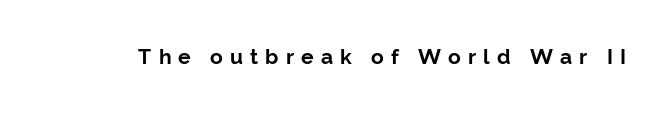
The image shows 21 px bold type, upright; set unusually wide letter spacing (+0.34 em), not underlined.
